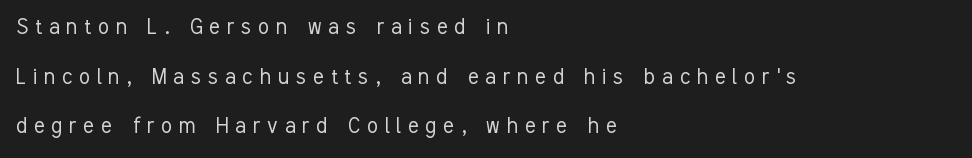
Counters stay open thanks to moderate or lighter strokes. Is there much room between lines? Yes — plenty of vertical air separates them. This is roman type, the default non-slanted kind. Horizontal alignment here is leftward, the default for most running prose.
